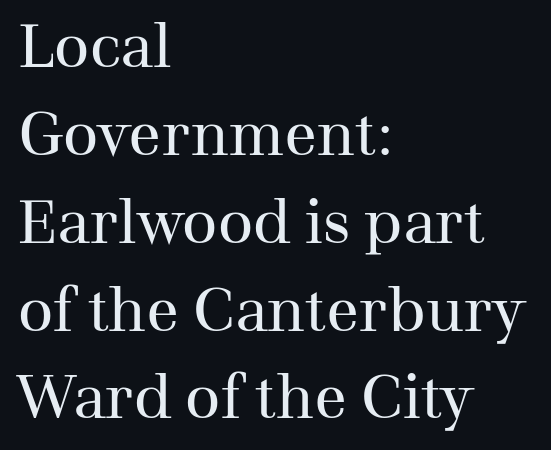
{"serif": "yes", "italic": "no", "bold": "no", "weight": "regular", "width": "normal", "stroke_contrast": "medium", "x_height": "medium", "monospaced": "no", "underline": "no", "align": "left", "line_spacing": "normal", "line_spacing_ratio": 1.44, "letter_spacing": "normal", "letter_spacing_em": 0.0, "glyph_px": 61}
